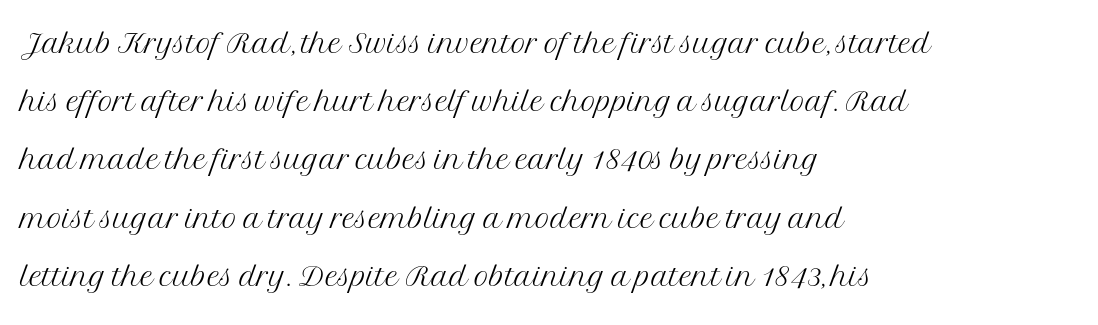
Q: Is the text bold? A: No.
Q: Is the text italic (slanted)? A: Yes.
Q: Is the typeface a serif or a sans-serif typeface? A: Serif.
Q: Is the text underlined? A: No.
Q: How is the paragraph aligned? A: Left-aligned.
Q: Is the spacing between letters normal or unusually wide? A: Normal.
Q: Is the spacing between lines tight, normal or loose? A: Normal.
Q: Width (condensed, normal, or wide)? A: Normal.
Q: Stroke contrast? A: Medium.
Q: x-height? A: Medium.
Q: Monospaced? A: No.
